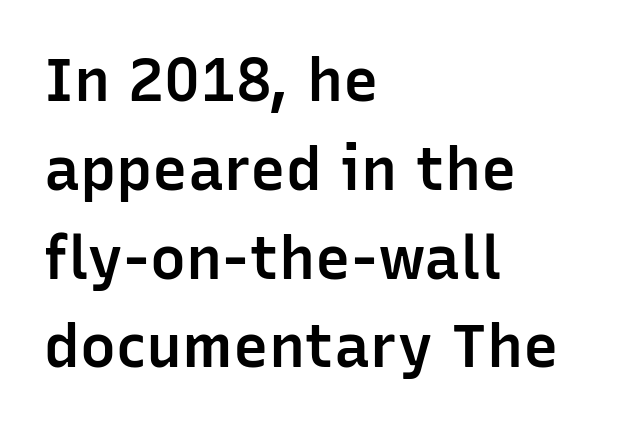
{"serif": "no", "italic": "no", "bold": "semi", "weight": "semibold", "width": "normal", "stroke_contrast": "low", "x_height": "medium", "monospaced": "no", "underline": "no", "align": "left", "line_spacing": "normal", "line_spacing_ratio": 1.48, "letter_spacing": "normal", "letter_spacing_em": 0.0, "glyph_px": 60}
